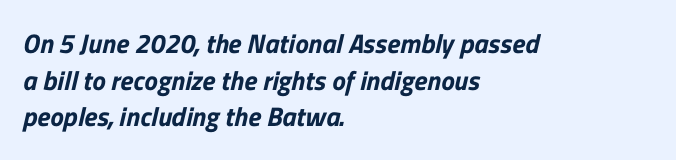
The image shows 27 px text type; set left-aligned, normal line spacing (1.36x), normal letter spacing, not underlined.
